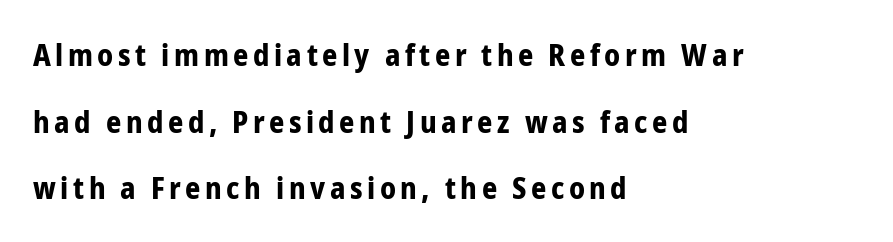
Q: Is the text bold? A: Yes.
Q: Is the text italic (slanted)? A: No, it is upright.
Q: Is the typeface a serif or a sans-serif typeface? A: Sans-serif.
Q: Is the text underlined? A: No.
Q: How is the paragraph aligned? A: Left-aligned.
Q: Is the spacing between lines tight, normal or loose? A: Loose.
Q: Width (condensed, normal, or wide)? A: Condensed.
Q: Stroke contrast? A: Low.
Q: x-height? A: Medium.
Q: Monospaced? A: No.
